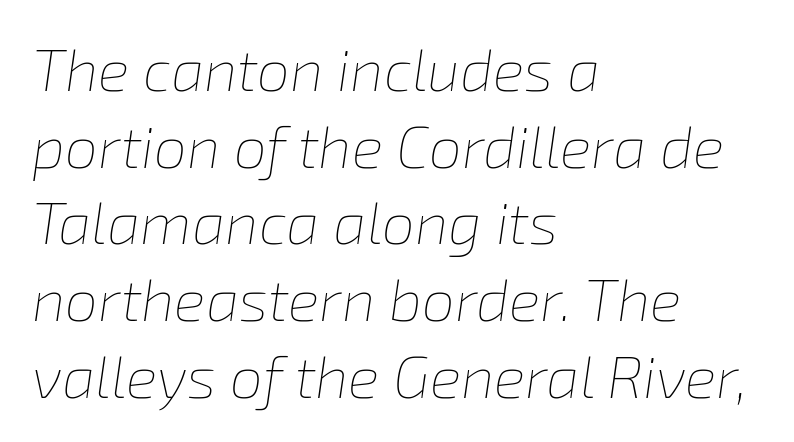
The image shows 59 px thin type, italic (leaning right); set left-aligned, normal line spacing (1.3x), normal letter spacing, not underlined; low stroke contrast and a medium x-height.
